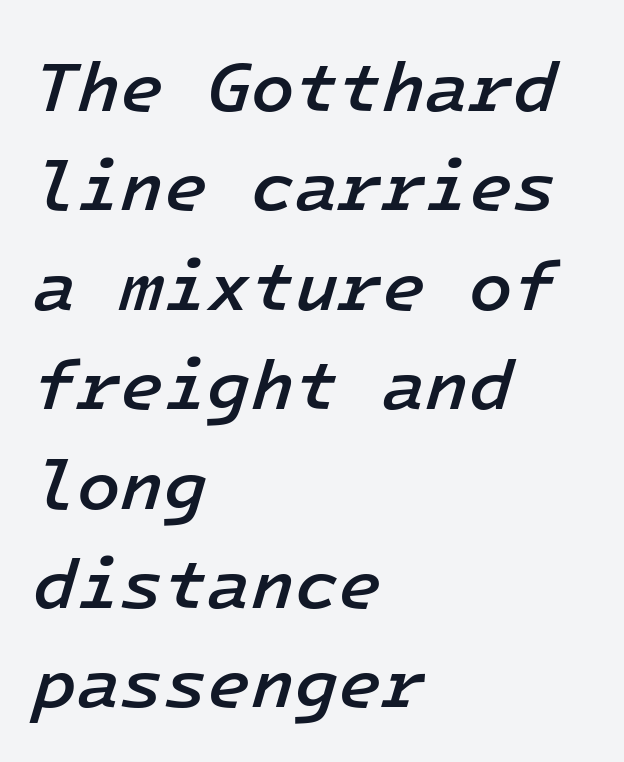
{"italic": "yes", "lean": "right", "slant_degrees": 16, "bold": "semi", "weight": "semibold", "width": "normal", "stroke_contrast": "low", "x_height": "medium", "monospaced": "yes", "underline": "no", "align": "left", "line_spacing": "normal", "line_spacing_ratio": 1.4, "letter_spacing": "normal", "letter_spacing_em": 0.0, "glyph_px": 71}
